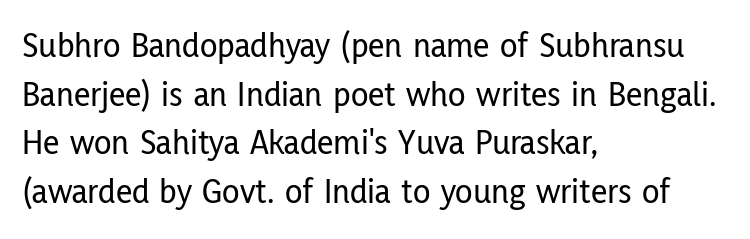
{"serif": "no", "italic": "no", "width": "condensed", "stroke_contrast": "low", "x_height": "medium", "monospaced": "no", "underline": "no", "align": "left", "line_spacing": "normal", "line_spacing_ratio": 1.35, "letter_spacing": "normal", "letter_spacing_em": 0.0, "glyph_px": 36}
